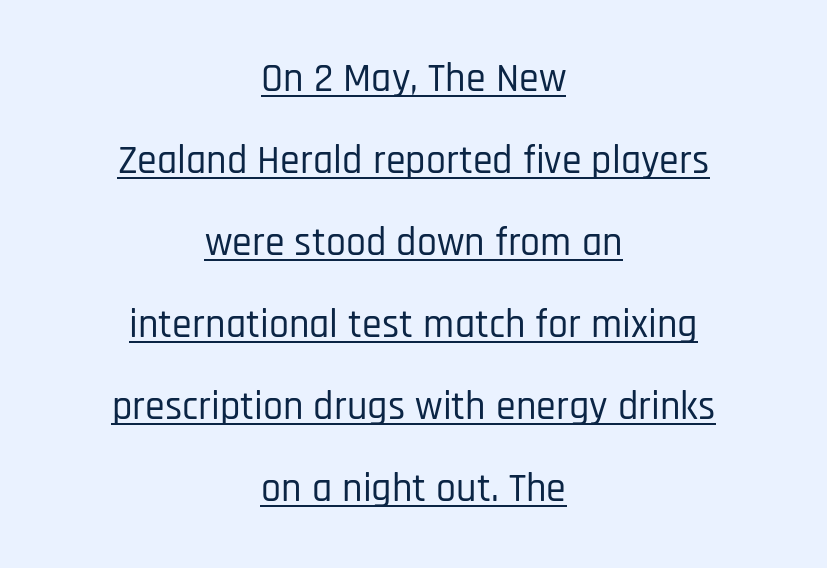
The line texture is even and compact thanks to regular tracking. Do the characters align in a grid? No, the font is proportional. Do the letters lean? They stand straight. Does a line run under the words? Yes, clearly.
